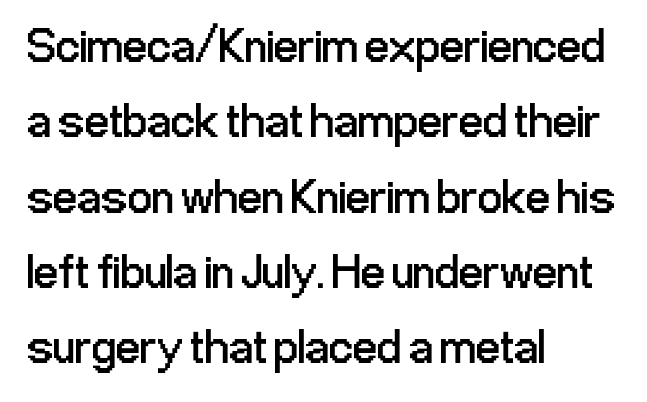
The image shows 48 px regular-weight, condensed sans-serif type, upright; set left-aligned, normal line spacing (1.57x), normal letter spacing, not underlined; low stroke contrast and a medium x-height.
